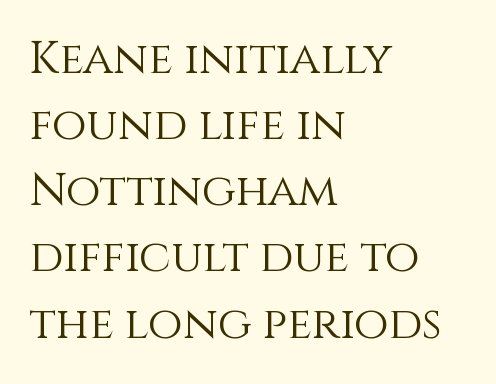
Q: Is the text bold? A: No.
Q: Is the text italic (slanted)? A: No, it is upright.
Q: Is the text underlined? A: No.
Q: How is the paragraph aligned? A: Left-aligned.
Q: Is the spacing between letters normal or unusually wide? A: Normal.
Q: Is the spacing between lines tight, normal or loose? A: Normal.
Q: Width (condensed, normal, or wide)? A: Normal.
Q: x-height? A: Large.
Q: Monospaced? A: No.
